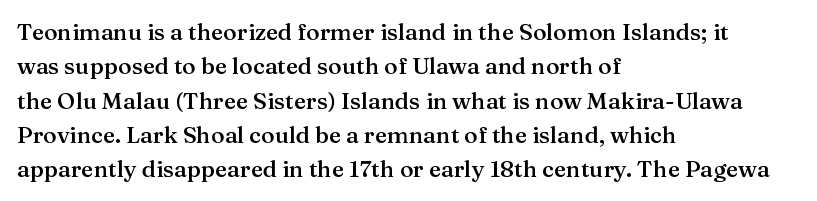
Q: Is the text bold? A: Semi-bold.
Q: Is the text italic (slanted)? A: No, it is upright.
Q: Is the text underlined? A: No.
Q: How is the paragraph aligned? A: Left-aligned.
Q: Is the spacing between letters normal or unusually wide? A: Normal.
Q: Is the spacing between lines tight, normal or loose? A: Normal.
